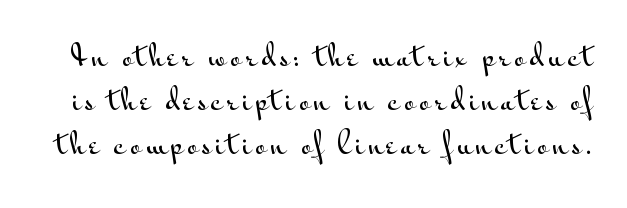
The image shows 30 px wide sans-serif type; set normal line spacing (1.47x), not underlined; medium stroke contrast and a small x-height.
